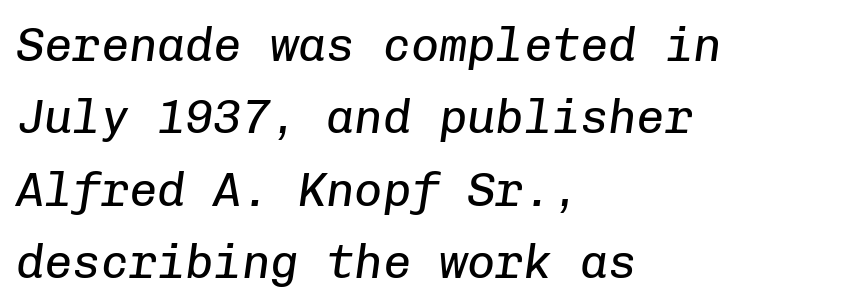
Q: Is the text bold? A: No.
Q: Is the text italic (slanted)? A: Yes, it leans right by about 8 degrees.
Q: Is the text underlined? A: No.
Q: How is the paragraph aligned? A: Left-aligned.
Q: Is the spacing between letters normal or unusually wide? A: Normal.
Q: Is the spacing between lines tight, normal or loose? A: Normal.
Q: Width (condensed, normal, or wide)? A: Normal.
Q: Stroke contrast? A: Low.
Q: x-height? A: Medium.
Q: Monospaced? A: Yes.
